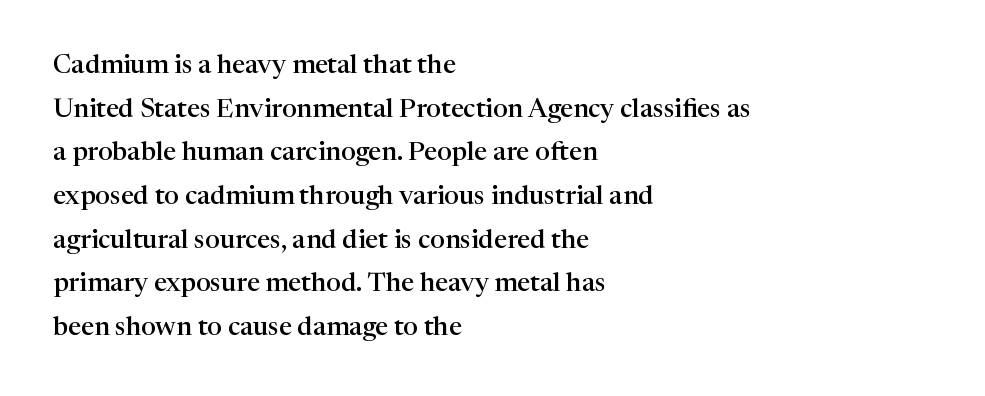
{"italic": "no", "bold": "semi", "underline": "no", "align": "left", "line_spacing": "normal", "line_spacing_ratio": 1.68, "letter_spacing": "normal", "letter_spacing_em": 0.0, "glyph_px": 26}
